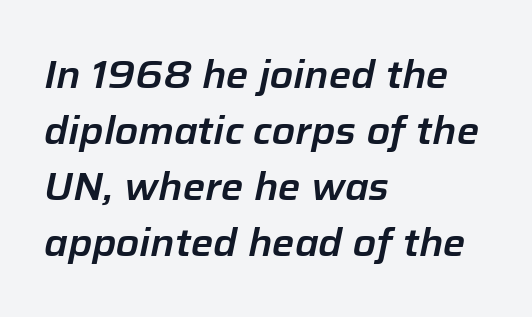
{"italic": "yes", "lean": "right", "slant_degrees": 12, "width": "normal", "stroke_contrast": "low", "x_height": "medium", "monospaced": "no", "underline": "no", "align": "left", "line_spacing": "normal", "line_spacing_ratio": 1.47, "letter_spacing": "normal", "letter_spacing_em": 0.0, "glyph_px": 38}
